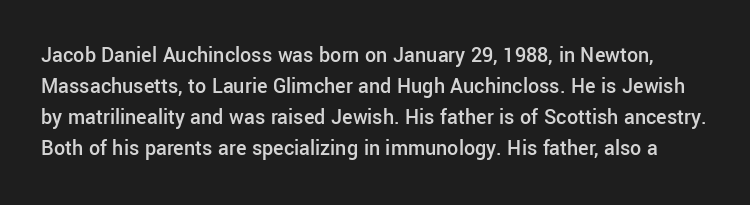
Q: Is the text bold? A: Semi-bold.
Q: Is the text italic (slanted)? A: No, it is upright.
Q: Is the text underlined? A: No.
Q: Is the spacing between letters normal or unusually wide? A: Normal.
Q: Is the spacing between lines tight, normal or loose? A: Normal.
